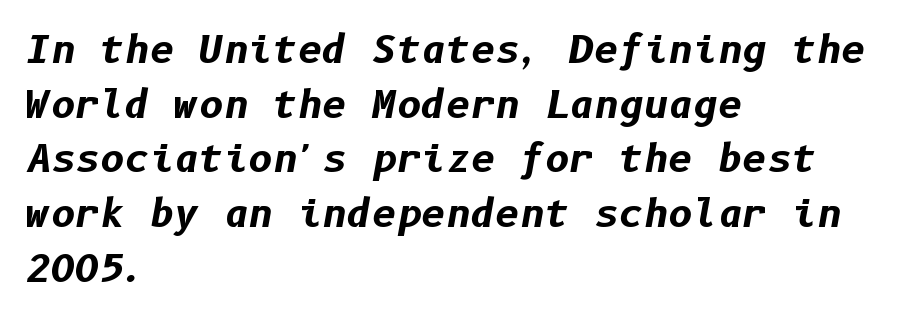
Q: Is the text bold? A: Yes.
Q: Is the text italic (slanted)? A: Yes, it leans right by about 10 degrees.
Q: Is the text underlined? A: No.
Q: How is the paragraph aligned? A: Left-aligned.
Q: Is the spacing between letters normal or unusually wide? A: Normal.
Q: Is the spacing between lines tight, normal or loose? A: Normal.
Q: Width (condensed, normal, or wide)? A: Normal.
Q: Stroke contrast? A: Low.
Q: x-height? A: Medium.
